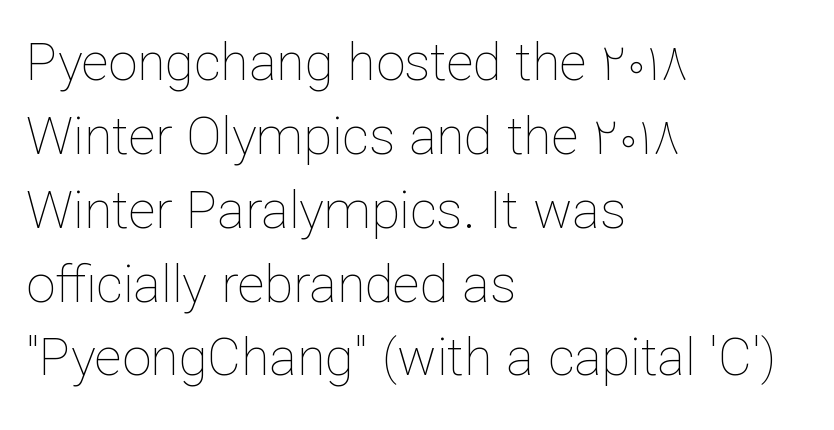
{"italic": "no", "bold": "no", "weight": "thin", "width": "normal", "stroke_contrast": "low", "x_height": "medium", "monospaced": "no", "underline": "no", "align": "left", "line_spacing": "normal", "line_spacing_ratio": 1.42, "letter_spacing": "normal", "letter_spacing_em": 0.0, "glyph_px": 52}
